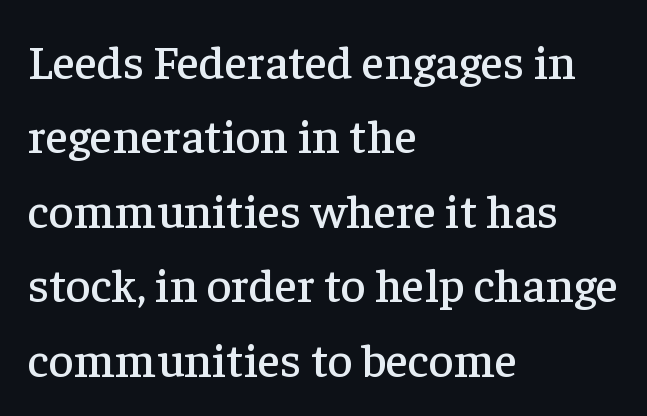
The glyphs are unaccompanied by any horizontal stroke below them. Type style note: has serifs. The paragraph has a hard left edge and a soft right edge. A typesetter would call this proportional, since set widths differ per character. The letters sit at their default tracking, neither squeezed nor spread.
